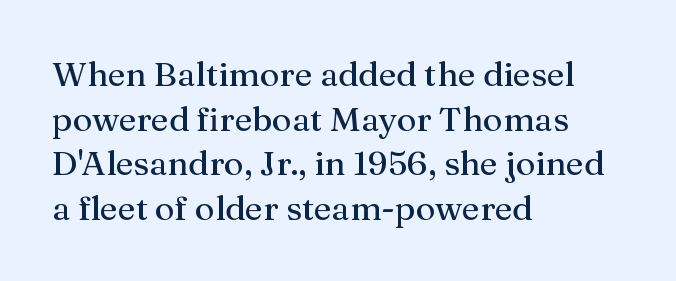
The face used here is rendered with its standard letterfit. Interline gaps are of average width in this sample. Every stem runs plumb, perpendicular to the baseline. The designer went with a serif here, giving each stem small feet. The space beneath each line is pristine and unruled.
